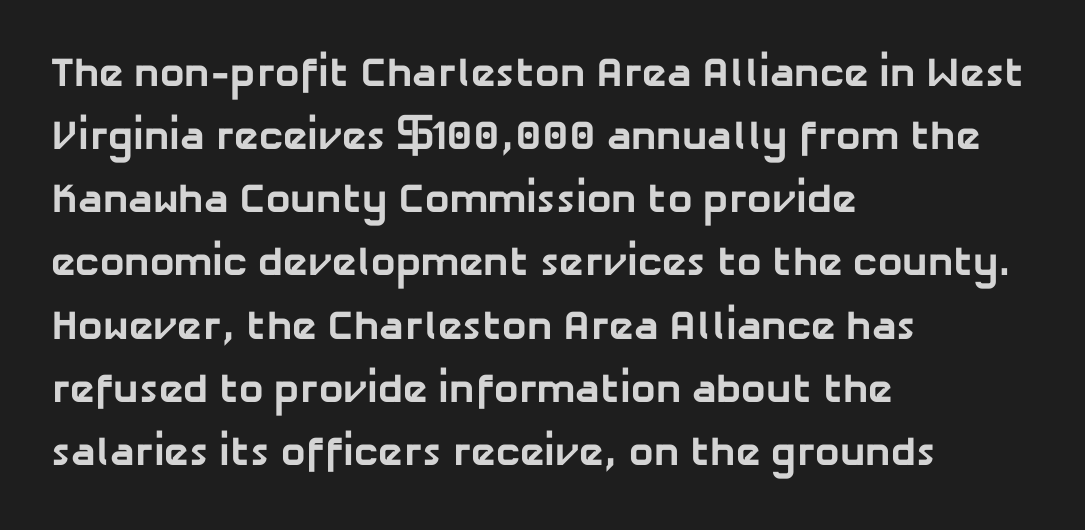
{"serif": "no", "bold": "yes", "weight": "bold", "width": "normal", "stroke_contrast": "low", "x_height": "medium", "monospaced": "no", "underline": "no", "align": "left", "line_spacing": "normal", "line_spacing_ratio": 1.54, "letter_spacing": "normal", "letter_spacing_em": 0.0, "glyph_px": 41}
